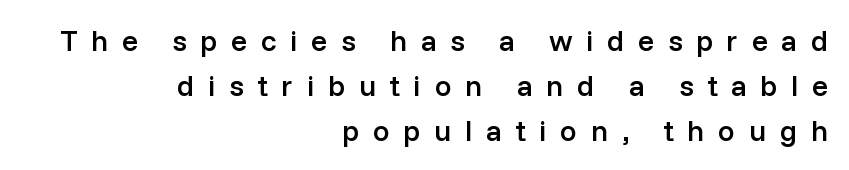
Q: Is the text bold? A: Semi-bold.
Q: Is the text italic (slanted)? A: No, it is upright.
Q: Is the typeface a serif or a sans-serif typeface? A: Sans-serif.
Q: Is the text underlined? A: No.
Q: How is the paragraph aligned? A: Right-aligned.
Q: Is the spacing between letters normal or unusually wide? A: Unusually wide.
Q: Is the spacing between lines tight, normal or loose? A: Normal.
Q: Width (condensed, normal, or wide)? A: Normal.
Q: Stroke contrast? A: Low.
Q: x-height? A: Medium.
Q: Monospaced? A: No.
